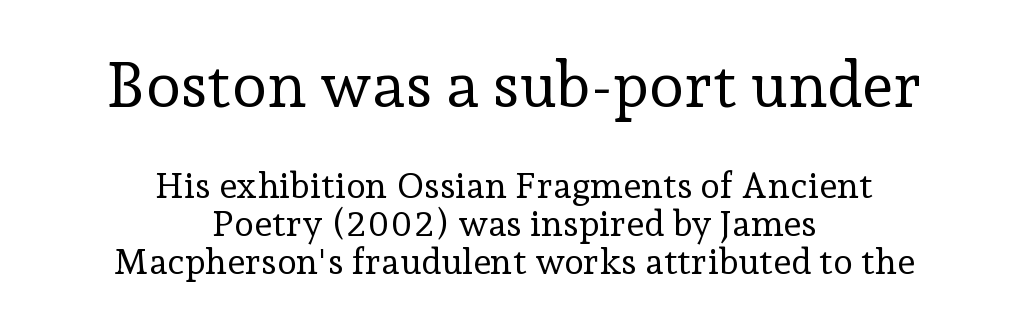
Q: Is the text bold? A: No.
Q: Is the text italic (slanted)? A: No, it is upright.
Q: Is the typeface a serif or a sans-serif typeface? A: Serif.
Q: Is the text underlined? A: No.
Q: How is the paragraph aligned? A: Centered.
Q: Is the spacing between letters normal or unusually wide? A: Normal.
Q: Is the spacing between lines tight, normal or loose? A: Tight.
Q: Which block of text is set in a larger size, the first (top) or the second (bottom)? A: The first (top) one.
Q: Width (condensed, normal, or wide)? A: Normal.
Q: Stroke contrast? A: Low.
Q: x-height? A: Medium.
Q: Monospaced? A: No.
